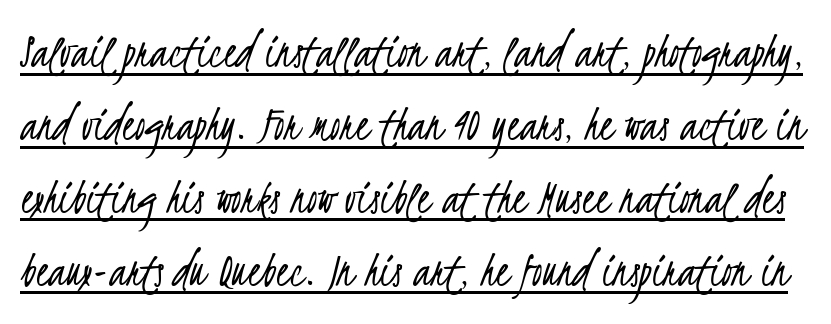
{"serif": "no", "bold": "no", "weight": "light", "width": "condensed", "stroke_contrast": "low", "x_height": "small", "monospaced": "no", "underline": "yes", "line_spacing": "normal", "line_spacing_ratio": 1.43, "letter_spacing": "normal", "letter_spacing_em": 0.0, "glyph_px": 51}
